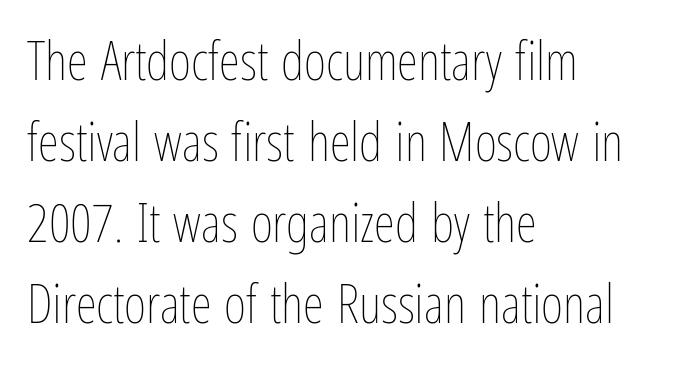
The image shows 54 px thin, condensed type, upright; set left-aligned, normal line spacing (1.5x), normal letter spacing, not underlined; low stroke contrast and a medium x-height.
